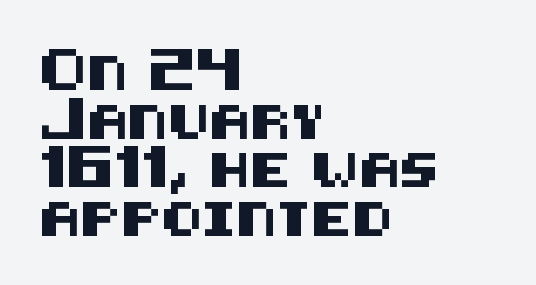
{"serif": "no", "italic": "no", "width": "normal", "stroke_contrast": "medium", "x_height": "large", "underline": "no", "align": "left", "line_spacing": "normal", "line_spacing_ratio": 1.43, "letter_spacing": "normal", "letter_spacing_em": 0.0, "glyph_px": 34}
